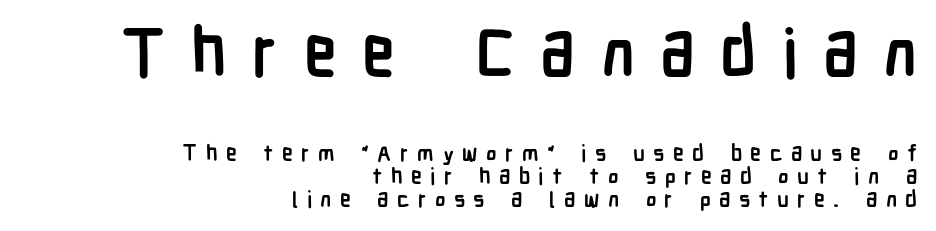
The image shows 67 px semibold, condensed sans-serif type, upright; set right-aligned, tight line spacing (1.04x), unusually wide letter spacing (+0.38 em), not underlined; the first (top) block is 3.05x larger; low stroke contrast and a medium x-height.
